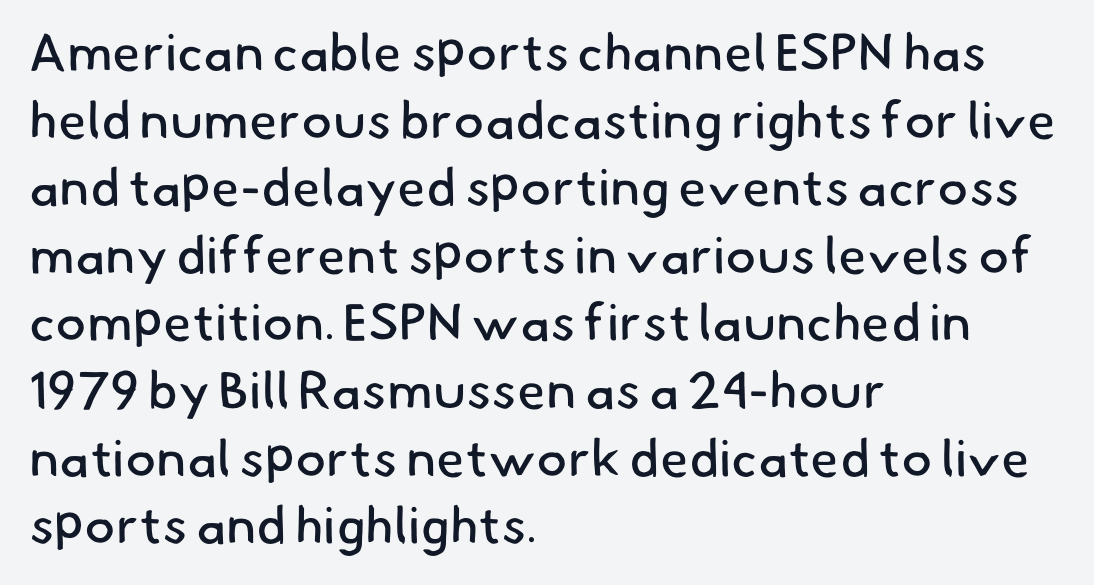
{"serif": "no", "bold": "no", "weight": "regular", "width": "normal", "stroke_contrast": "low", "x_height": "small", "monospaced": "no", "underline": "no", "align": "left", "line_spacing": "normal", "line_spacing_ratio": 1.3, "letter_spacing": "normal", "letter_spacing_em": 0.0, "glyph_px": 52}
